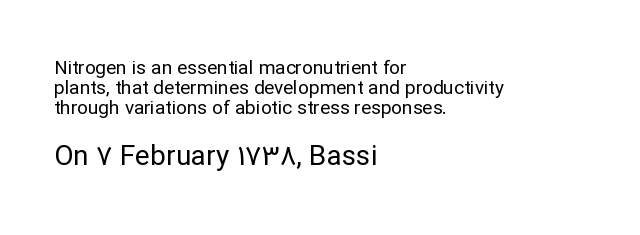
Q: Is the text bold? A: No.
Q: Is the text italic (slanted)? A: No, it is upright.
Q: Is the typeface a serif or a sans-serif typeface? A: Sans-serif.
Q: Is the text underlined? A: No.
Q: How is the paragraph aligned? A: Left-aligned.
Q: Is the spacing between letters normal or unusually wide? A: Normal.
Q: Is the spacing between lines tight, normal or loose? A: Tight.
Q: Which block of text is set in a larger size, the first (top) or the second (bottom)? A: The second (bottom) one.
Q: Width (condensed, normal, or wide)? A: Normal.
Q: Stroke contrast? A: Low.
Q: x-height? A: Medium.
Q: Monospaced? A: No.
